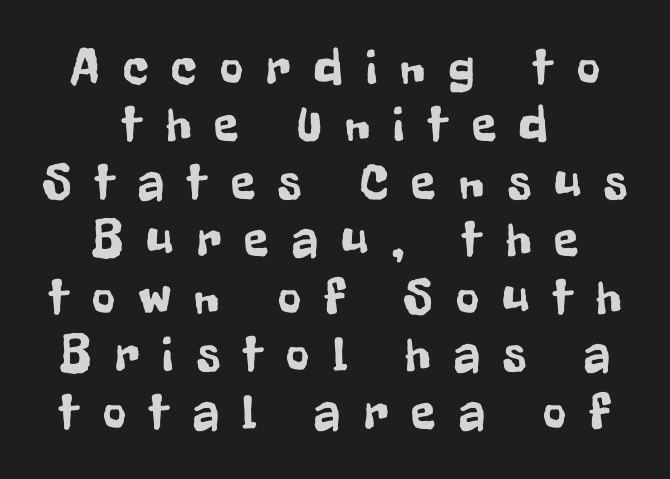
Q: Is the text italic (slanted)? A: No, it is upright.
Q: Is the typeface a serif or a sans-serif typeface? A: Sans-serif.
Q: Is the text underlined? A: No.
Q: How is the paragraph aligned? A: Centered.
Q: Is the spacing between letters normal or unusually wide? A: Unusually wide.
Q: Is the spacing between lines tight, normal or loose? A: Tight.
Q: Width (condensed, normal, or wide)? A: Condensed.
Q: Stroke contrast? A: Low.
Q: x-height? A: Medium.
Q: Monospaced? A: No.
